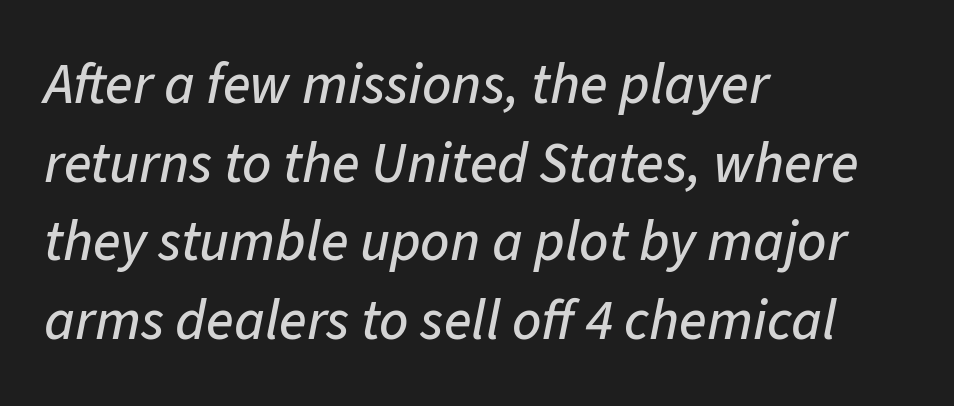
Q: Is the text italic (slanted)? A: Yes, it leans right by about 11 degrees.
Q: Is the text underlined? A: No.
Q: How is the paragraph aligned? A: Left-aligned.
Q: Is the spacing between letters normal or unusually wide? A: Normal.
Q: Is the spacing between lines tight, normal or loose? A: Normal.
Q: Width (condensed, normal, or wide)? A: Normal.
Q: Stroke contrast? A: Low.
Q: x-height? A: Medium.
Q: Monospaced? A: No.
